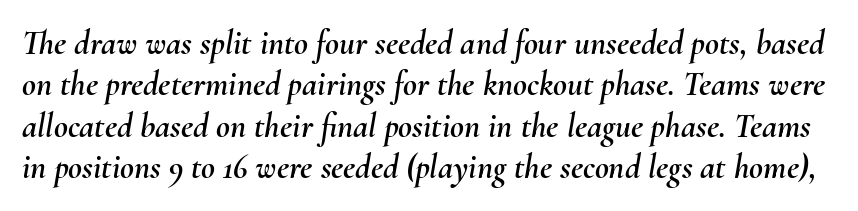
Here the designer chose a conventional face with non-uniform glyph widths. Rule under the text: the space is simply empty. Italic: yes, the glyphs are oblique. Short note: letters normally spaced.
